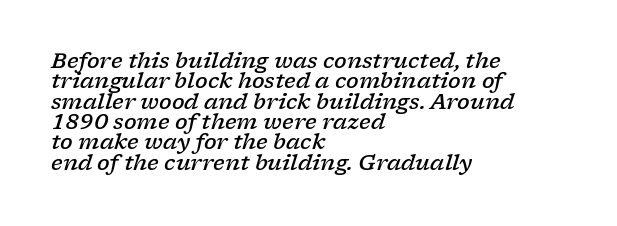
Q: Is the text bold? A: Semi-bold.
Q: Is the text italic (slanted)? A: Yes, it leans right by about 17 degrees.
Q: Is the text underlined? A: No.
Q: How is the paragraph aligned? A: Left-aligned.
Q: Is the spacing between letters normal or unusually wide? A: Normal.
Q: Is the spacing between lines tight, normal or loose? A: Tight.
